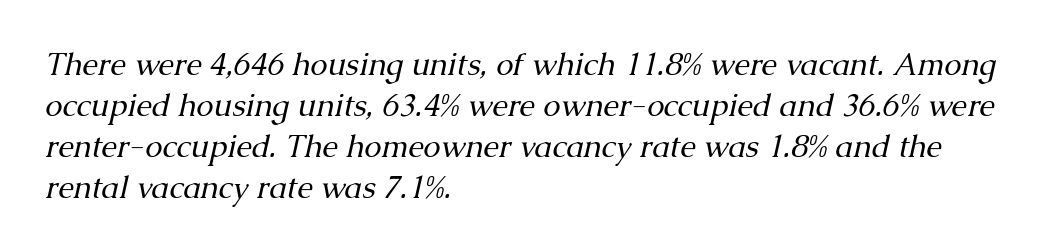
Unbolded letterforms with no extra heft. Teacher's note: observe the even left margin — that is flush-left alignment. Only glyphs here, with clear space below each row. Students, observe: this is what conventionally led text looks like. Does the lettering tilt? It does — this is italic. Spacing verdict: proportional, widths tailored to each character.
